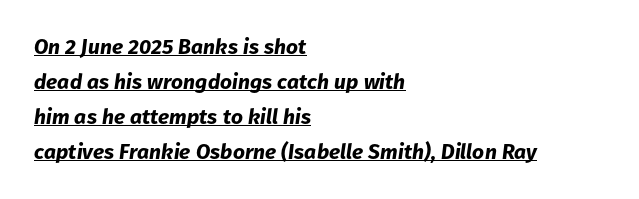
An italicized treatment has been applied to the whole sample. In terms of leading, this rendering sits right in the middle. The rendering uses a bold face; every stroke is thick and dark. Standard letterfit; no display-style spreading of the glyphs.
